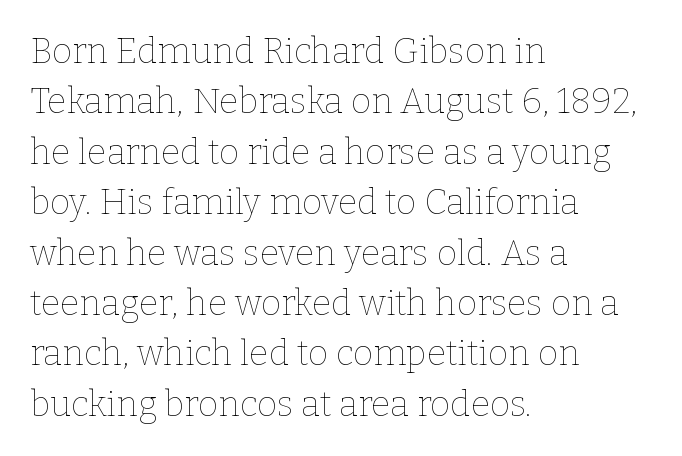
{"italic": "no", "bold": "no", "weight": "thin", "width": "normal", "stroke_contrast": "low", "x_height": "medium", "monospaced": "no", "underline": "no", "align": "left", "line_spacing": "normal", "line_spacing_ratio": 1.44, "letter_spacing": "normal", "letter_spacing_em": 0.0, "glyph_px": 35}
